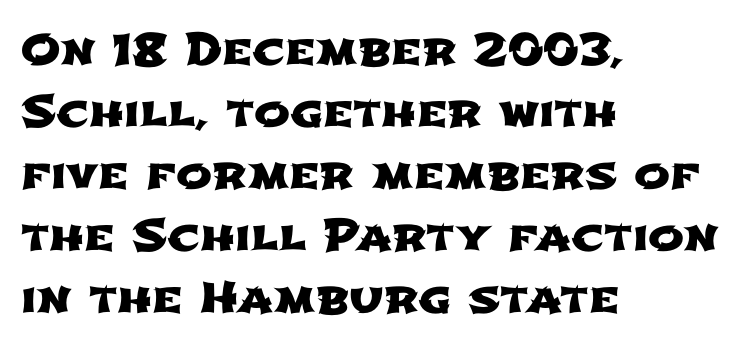
Here the designer chose a conventional face with non-uniform glyph widths. Just letters on the line, the space beneath them empty. Regarding leading, the lines here are spaced in the standard way. The ragged edge is on the right, which tells us the setting is flush left. Students, note that the glyphs here touch the page at normal intervals.
